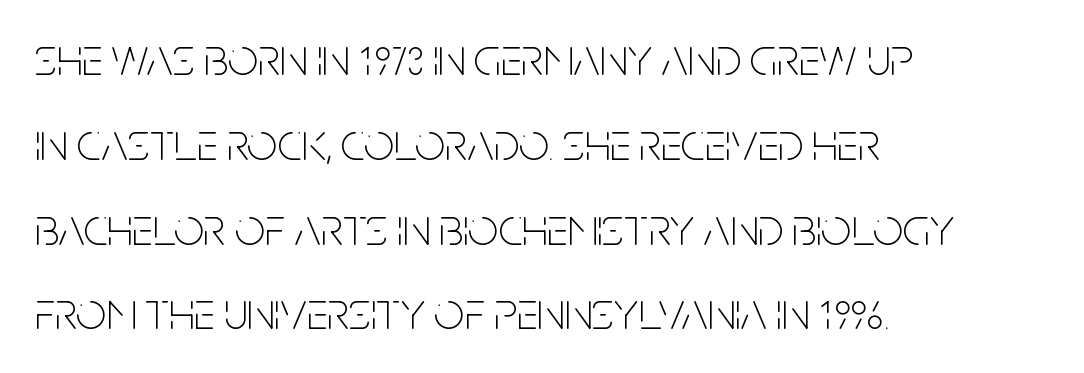
The font is comparable to plain body text, perhaps lighter. Unlike a traditional serif, this face leaves its strokes unadorned. These lines are rendered in a variable-pitch font. The passage is arranged the way most books set body copy — flush left. Normally led — the rows are evenly, conventionally spaced.
